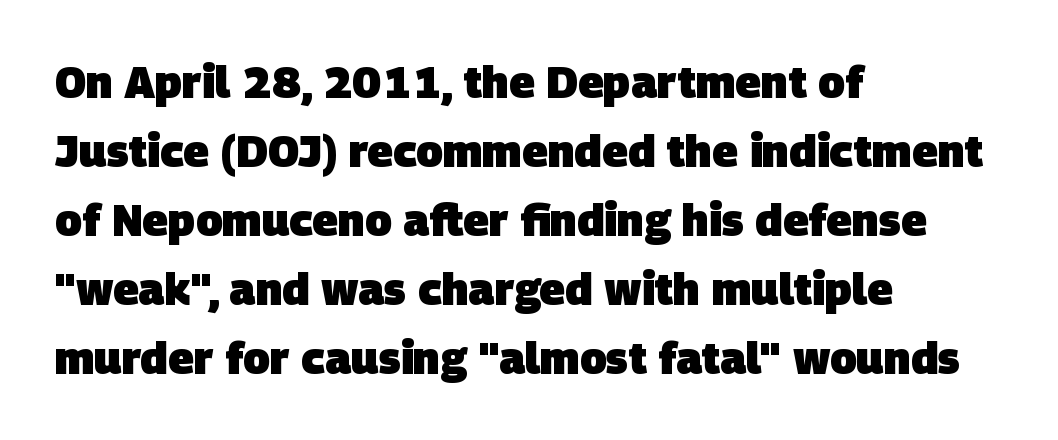
{"serif": "no", "bold": "yes", "weight": "heavy", "width": "normal", "stroke_contrast": "low", "x_height": "large", "monospaced": "no", "underline": "no", "align": "left", "line_spacing": "normal", "line_spacing_ratio": 1.57, "letter_spacing": "normal", "letter_spacing_em": 0.0, "glyph_px": 44}
